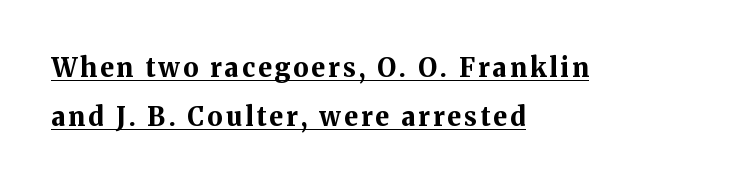
{"italic": "no", "bold": "yes", "underline": "yes", "align": "left", "line_spacing_ratio": 1.88, "glyph_px": 26}
